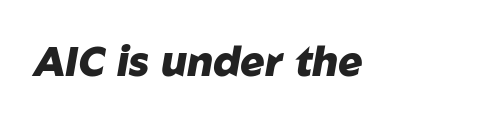
{"italic": "yes", "lean": "right", "slant_degrees": 10, "bold": "yes", "weight": "heavy", "width": "normal", "stroke_contrast": "low", "x_height": "medium", "monospaced": "no", "underline": "no", "letter_spacing": "normal", "letter_spacing_em": 0.0, "glyph_px": 41}
